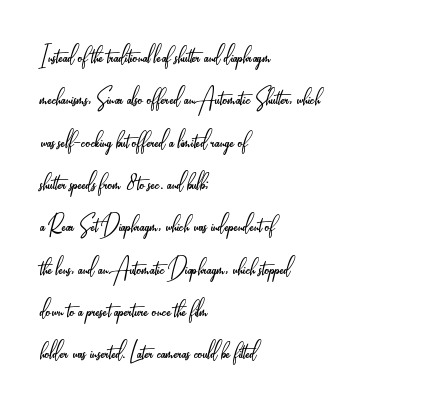
{"serif": "no", "bold": "no", "weight": "light", "width": "condensed", "stroke_contrast": "low", "x_height": "small", "monospaced": "no", "underline": "no", "align": "left", "line_spacing": "normal", "line_spacing_ratio": 1.46, "letter_spacing": "normal", "letter_spacing_em": 0.0, "glyph_px": 29}
